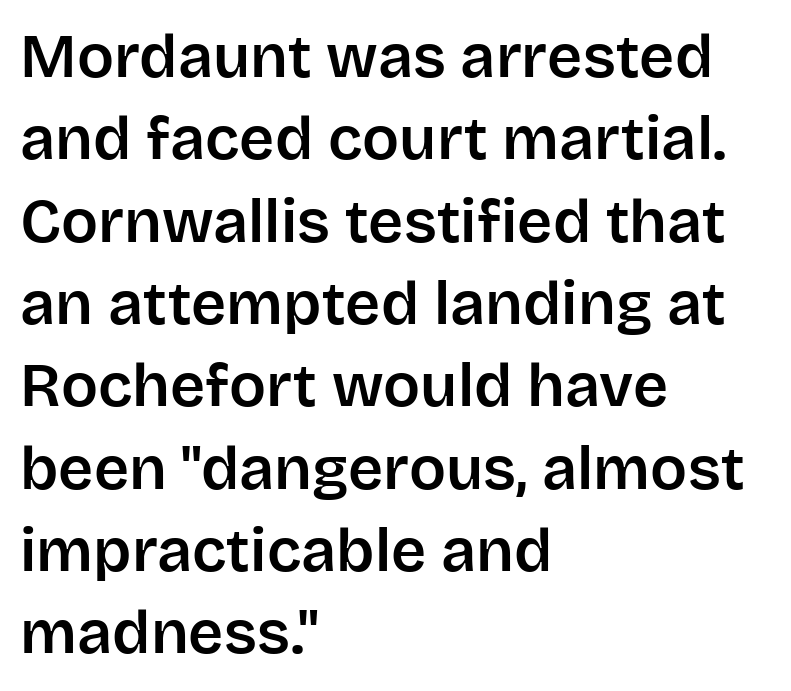
A typesetter would call this proportional, since set widths differ per character. Honestly, the row spacing looks completely unremarkable. This sample uses plain, unmodified letter spacing. The ragged edge is on the right, which tells us the setting is flush left.
